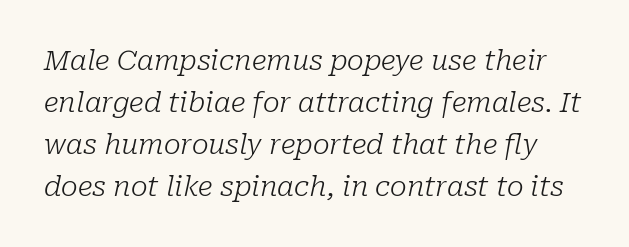
Q: Is the text bold? A: No.
Q: Is the text italic (slanted)? A: Yes, it leans right by about 10 degrees.
Q: Is the typeface a serif or a sans-serif typeface? A: Serif.
Q: Is the text underlined? A: No.
Q: Is the spacing between letters normal or unusually wide? A: Normal.
Q: Is the spacing between lines tight, normal or loose? A: Normal.
Q: Width (condensed, normal, or wide)? A: Normal.
Q: Stroke contrast? A: Low.
Q: x-height? A: Medium.
Q: Monospaced? A: No.
